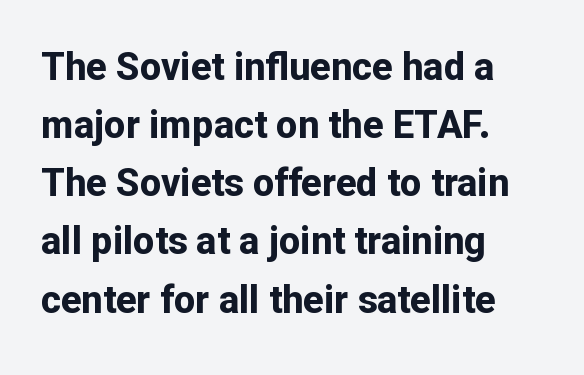
The image shows 38 px bold sans-serif type, upright; set left-aligned, normal line spacing (1.53x), normal letter spacing, not underlined; low stroke contrast and a medium x-height.
